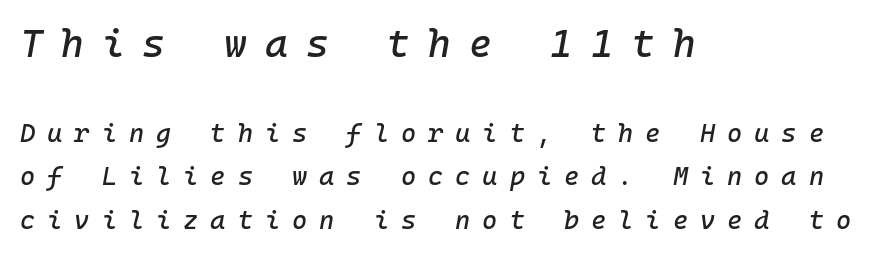
These lines are set flush left with a ragged right edge. The passage shown stacks its lines at a standard gap. Italic: yes, the glyphs are oblique. Clear beneath every line of the passage.
